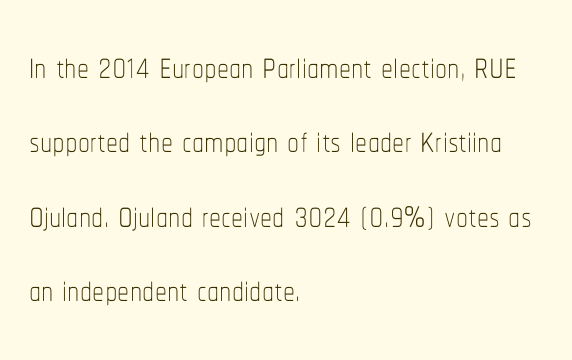
The image shows 48 px thin, condensed type, upright; set left-aligned, normal line spacing (1.55x), normal letter spacing, not underlined; low stroke contrast and a medium x-height.
